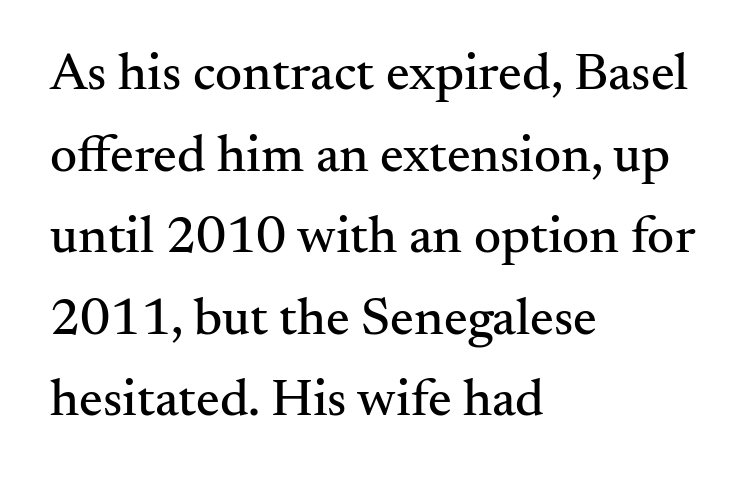
{"serif": "yes", "italic": "no", "width": "normal", "stroke_contrast": "medium", "x_height": "small", "monospaced": "no", "underline": "no", "align": "left", "line_spacing": "normal", "line_spacing_ratio": 1.54, "letter_spacing": "normal", "letter_spacing_em": 0.0, "glyph_px": 53}
